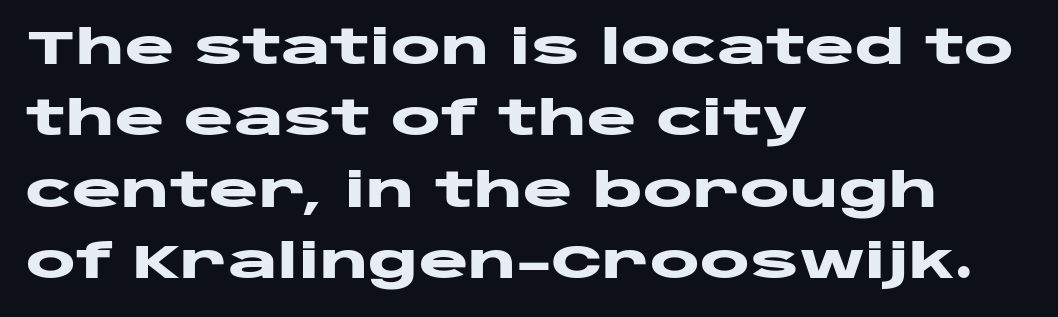
{"serif": "no", "italic": "no", "bold": "yes", "weight": "heavy", "width": "wide", "stroke_contrast": "low", "x_height": "large", "monospaced": "no", "underline": "no", "align": "left", "line_spacing": "normal", "line_spacing_ratio": 1.52, "letter_spacing": "normal", "letter_spacing_em": 0.0, "glyph_px": 47}
